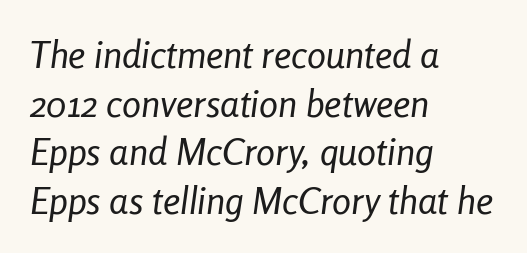
{"italic": "yes", "lean": "right", "slant_degrees": 8, "bold": "no", "weight": "regular", "width": "condensed", "stroke_contrast": "low", "x_height": "medium", "monospaced": "no", "underline": "no", "align": "left", "line_spacing": "normal", "line_spacing_ratio": 1.28, "letter_spacing": "normal", "letter_spacing_em": 0.0, "glyph_px": 38}
